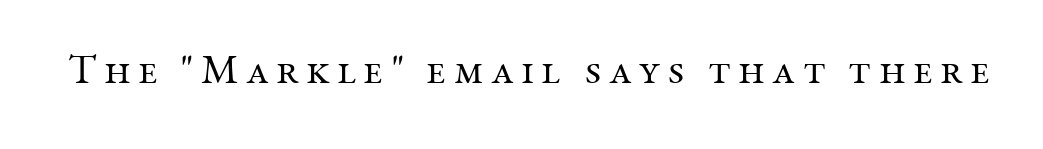
{"serif": "yes", "italic": "no", "bold": "no", "weight": "regular", "width": "normal", "stroke_contrast": "medium", "x_height": "medium", "monospaced": "no", "underline": "no", "glyph_px": 42}
